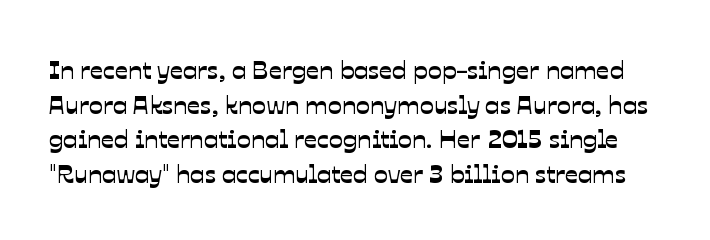
The image shows 26 px text type; set normal line spacing (1.33x), normal letter spacing, not underlined.
